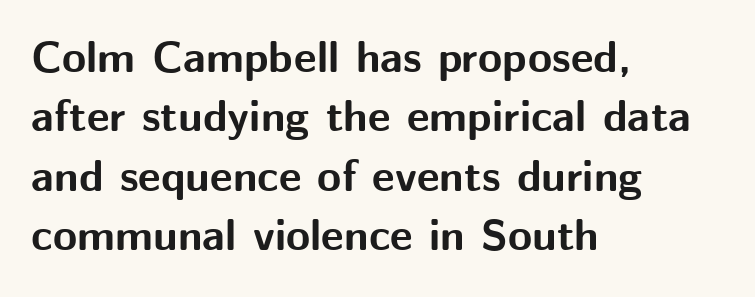
Q: Is the text bold? A: Yes.
Q: Is the text italic (slanted)? A: No, it is upright.
Q: Is the typeface a serif or a sans-serif typeface? A: Sans-serif.
Q: Is the text underlined? A: No.
Q: How is the paragraph aligned? A: Left-aligned.
Q: Is the spacing between letters normal or unusually wide? A: Normal.
Q: Is the spacing between lines tight, normal or loose? A: Normal.
Q: Width (condensed, normal, or wide)? A: Normal.
Q: Stroke contrast? A: Medium.
Q: x-height? A: Medium.
Q: Monospaced? A: No.
